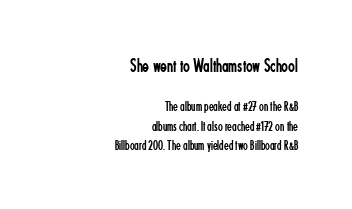
The image shows 20 px text type, upright; set right-aligned, normal line spacing (1.4x), normal letter spacing, not underlined; the first (top) block is 1.43x larger.
